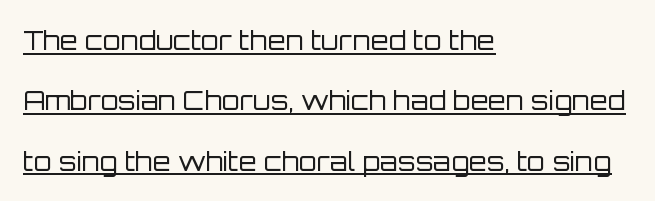
The image shows 26 px text type, upright; set left-aligned, loose line spacing (2.32x), normal letter spacing, underlined.
